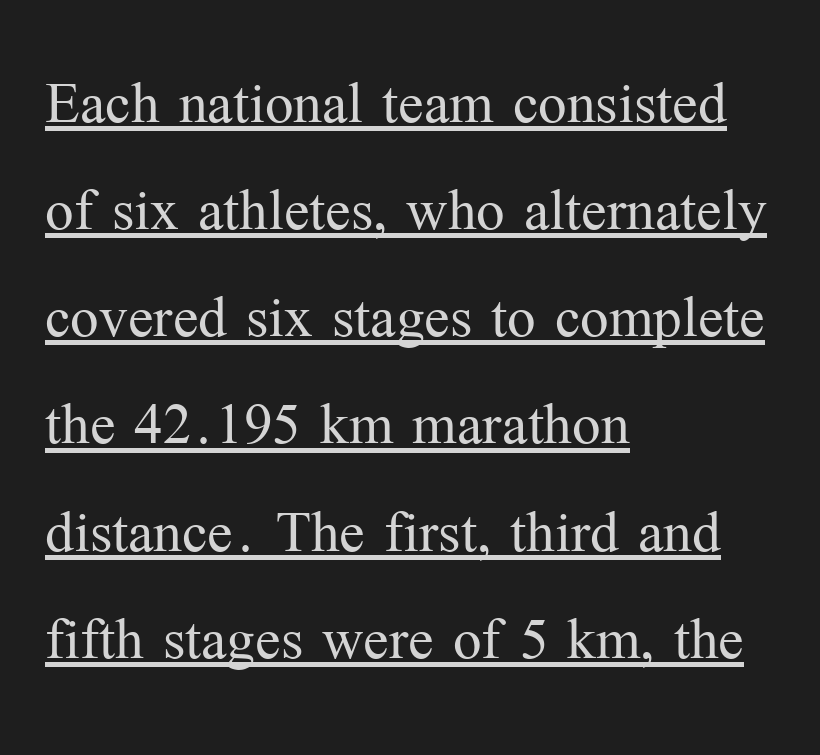
{"serif": "yes", "italic": "no", "bold": "no", "weight": "light", "width": "normal", "stroke_contrast": "medium", "x_height": "medium", "monospaced": "no", "underline": "yes", "align": "left", "line_spacing": "normal", "line_spacing_ratio": 1.41, "letter_spacing": "normal", "letter_spacing_em": 0.0, "glyph_px": 76}
